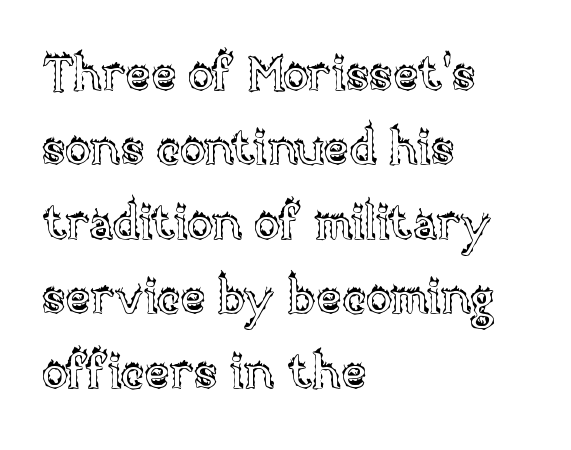
The image shows 48 px text type, upright; set left-aligned, normal line spacing (1.55x), normal letter spacing, not underlined; a large x-height.
